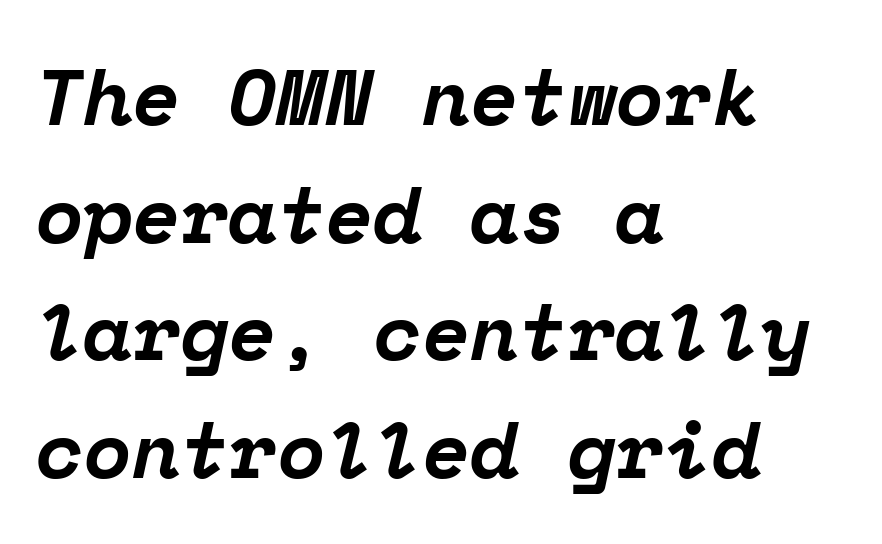
{"serif": "yes", "italic": "yes", "lean": "right", "slant_degrees": 12, "bold": "yes", "weight": "bold", "width": "normal", "stroke_contrast": "low", "x_height": "medium", "monospaced": "yes", "underline": "no", "align": "left", "line_spacing": "normal", "line_spacing_ratio": 1.49, "letter_spacing": "normal", "letter_spacing_em": 0.0, "glyph_px": 79}
